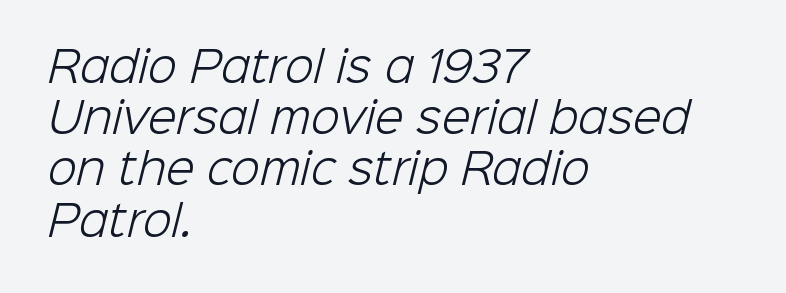
The image shows 42 px light sans-serif type; set left-aligned, line spacing 1.22x, normal letter spacing, not underlined; low stroke contrast and a medium x-height.
